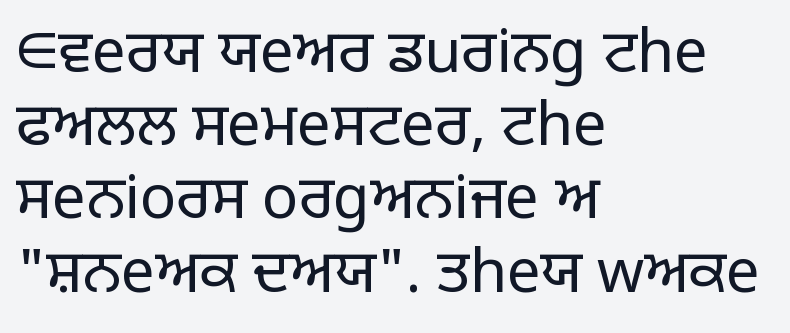
The image shows 60 px light sans-serif type, upright; set left-aligned, line spacing 1.22x, normal letter spacing, not underlined; low stroke contrast and a large x-height.
